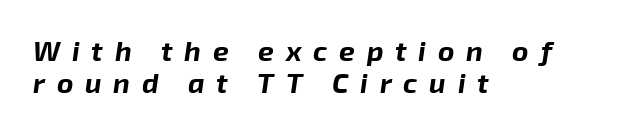
Q: Is the text bold? A: Yes.
Q: Is the text italic (slanted)? A: Yes, it leans right by about 8 degrees.
Q: Is the text underlined? A: No.
Q: How is the paragraph aligned? A: Left-aligned.
Q: Is the spacing between letters normal or unusually wide? A: Unusually wide.
Q: Is the spacing between lines tight, normal or loose? A: Tight.
Q: Width (condensed, normal, or wide)? A: Normal.
Q: Stroke contrast? A: Low.
Q: x-height? A: Medium.
Q: Monospaced? A: No.
